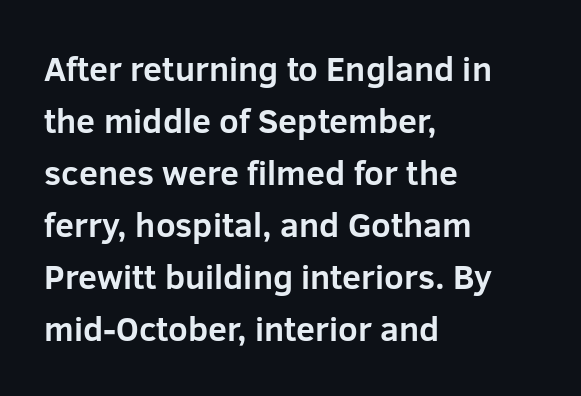
Q: Is the text bold? A: Yes.
Q: Is the text italic (slanted)? A: No, it is upright.
Q: Is the typeface a serif or a sans-serif typeface? A: Sans-serif.
Q: Is the text underlined? A: No.
Q: How is the paragraph aligned? A: Left-aligned.
Q: Is the spacing between letters normal or unusually wide? A: Normal.
Q: Is the spacing between lines tight, normal or loose? A: Normal.
Q: Width (condensed, normal, or wide)? A: Normal.
Q: Stroke contrast? A: Low.
Q: x-height? A: Medium.
Q: Monospaced? A: No.
